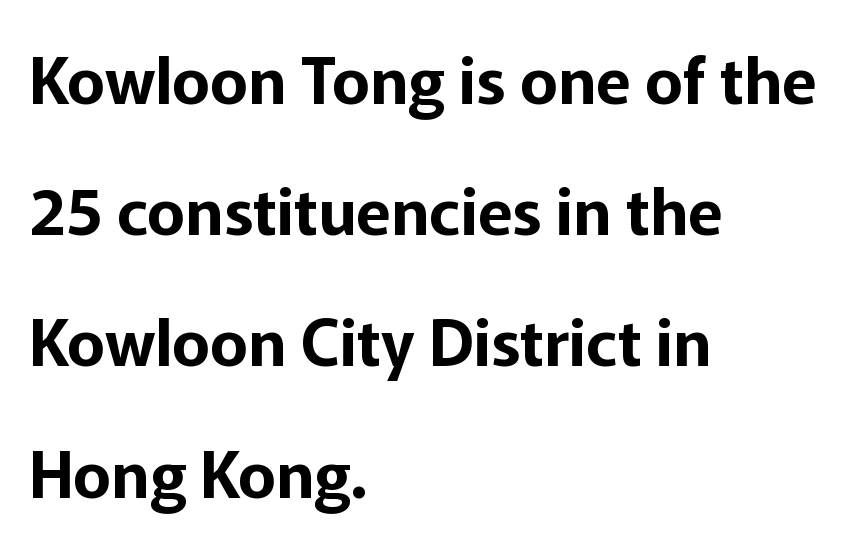
Q: Is the text italic (slanted)? A: No, it is upright.
Q: Is the typeface a serif or a sans-serif typeface? A: Sans-serif.
Q: Is the text underlined? A: No.
Q: How is the paragraph aligned? A: Left-aligned.
Q: Is the spacing between letters normal or unusually wide? A: Normal.
Q: Is the spacing between lines tight, normal or loose? A: Loose.
Q: Width (condensed, normal, or wide)? A: Normal.
Q: Stroke contrast? A: Low.
Q: x-height? A: Medium.
Q: Monospaced? A: No.
